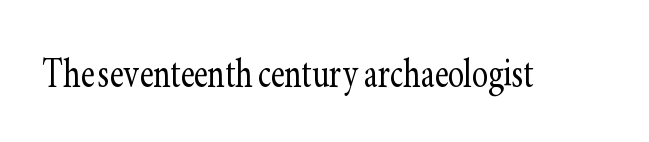
Summary of weight: not heavy and not bold. Tracking value appears to be zero — textbook default spacing. Proportional: the letters do not fall into vertical columns. A clean baseline with only descenders dipping below it. Posture: vertical.
